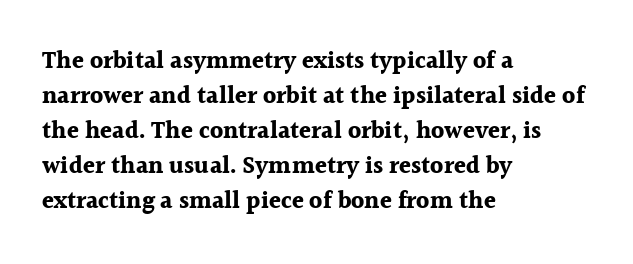
A classic flush-left, rag-right setting is used for this passage. The strokes are fattened all the way to bold. Plain, unruled lines of type. Tracking value appears to be zero — textbook default spacing.
